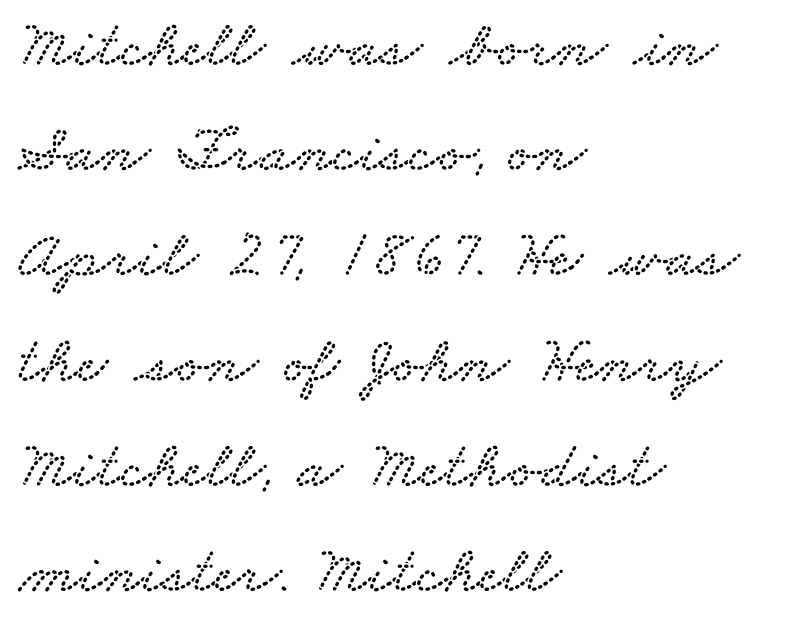
{"serif": "yes", "width": "wide", "stroke_contrast": "low", "x_height": "small", "monospaced": "no", "underline": "no", "align": "left", "line_spacing": "normal", "line_spacing_ratio": 1.57, "letter_spacing": "normal", "letter_spacing_em": 0.0, "glyph_px": 67}
